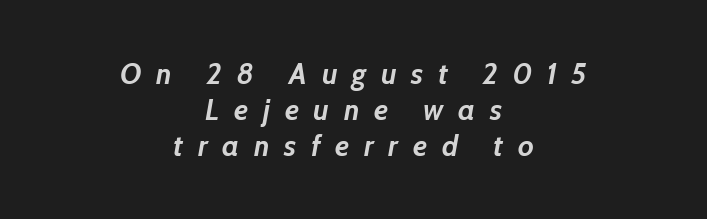
The zone under the glyphs is completely vacant. Do the characters align in a grid? No, the font is proportional. Does the lettering tilt? It does — this is italic. The face used here has the dense, thick strokes of a bold. The rag falls on both sides of this text block equally. This sample uses expanded letter spacing, leaving extra air between glyphs.
